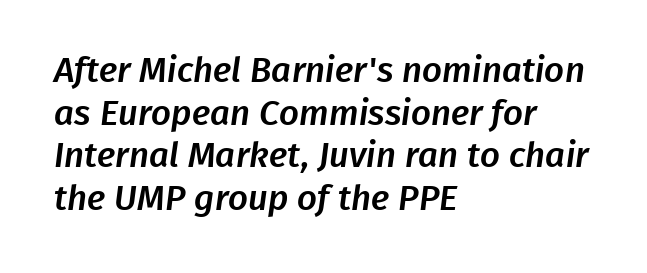
Casual observation: everything's shoved over to the left. Has an underline been added? It has not. No feet cap the strokes, marking this as sans-serif type. Between one letter and the next there's only the usual sliver of space. The face used here is proportionally spaced, like ordinary book or web type.
